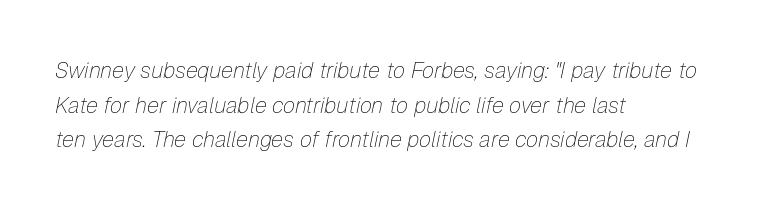
Q: Is the text bold? A: No.
Q: Is the text italic (slanted)? A: Yes, it leans right by about 12 degrees.
Q: Is the text underlined? A: No.
Q: How is the paragraph aligned? A: Left-aligned.
Q: Is the spacing between letters normal or unusually wide? A: Normal.
Q: Is the spacing between lines tight, normal or loose? A: Normal.
